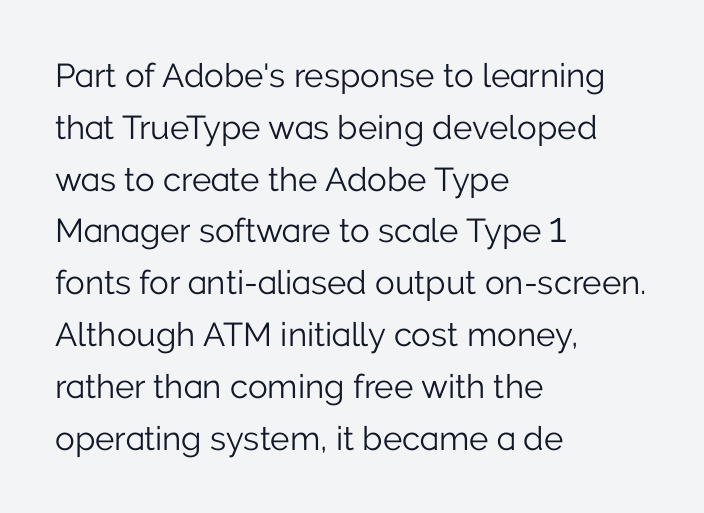
Spacing between characters is what you'd get straight out of the box. Looks like regular typesetting: each glyph gets only the width it needs. Is there any slant? The stems are plumb. Serif or sans? Sans — the stroke terminals are bare. This is not heavy type; no bold has been used. Reading down the column, the eye jumps a familiar distance to each next line.
